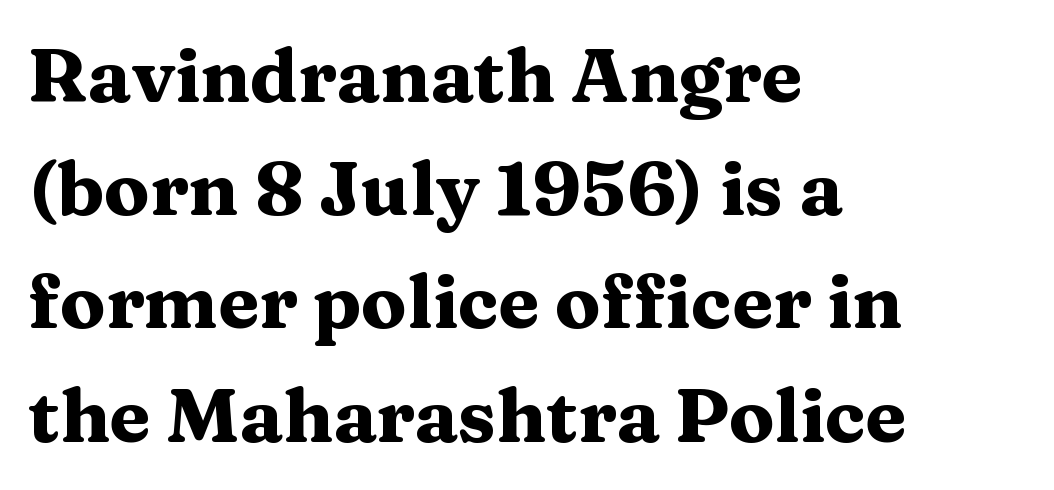
{"serif": "yes", "italic": "no", "bold": "yes", "weight": "heavy", "width": "wide", "stroke_contrast": "medium", "x_height": "medium", "monospaced": "no", "underline": "no", "align": "left", "line_spacing": "normal", "line_spacing_ratio": 1.51, "letter_spacing": "normal", "letter_spacing_em": 0.0, "glyph_px": 75}
